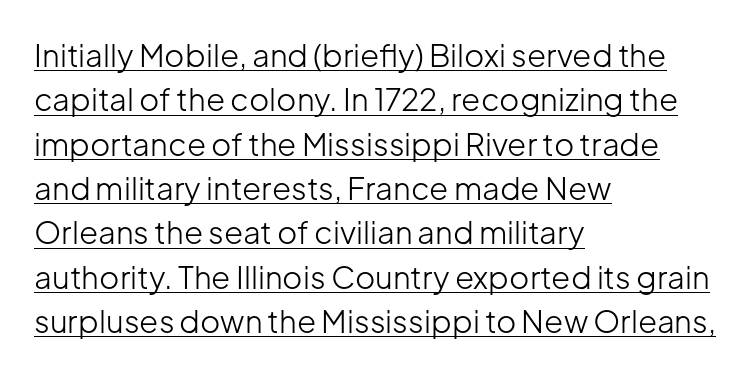
{"serif": "no", "italic": "no", "bold": "no", "weight": "light", "width": "normal", "stroke_contrast": "low", "x_height": "medium", "monospaced": "no", "underline": "yes", "align": "left", "line_spacing": "normal", "line_spacing_ratio": 1.43, "letter_spacing": "normal", "letter_spacing_em": 0.0, "glyph_px": 31}
